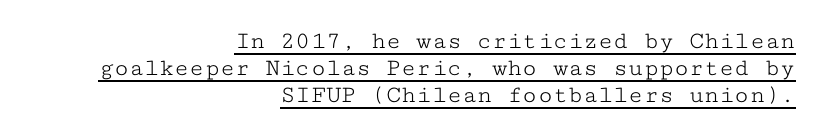
{"italic": "no", "bold": "no", "underline": "yes", "align": "right", "line_spacing": "tight", "line_spacing_ratio": 1.08, "letter_spacing": "normal", "letter_spacing_em": 0.0, "glyph_px": 25}
